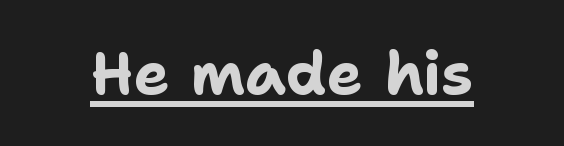
Unlike italic type, these characters show no tilt at all. Caption: lettering with a line underneath. A typesetter would label this face a sans. This is heavy type, rendered in bold.
